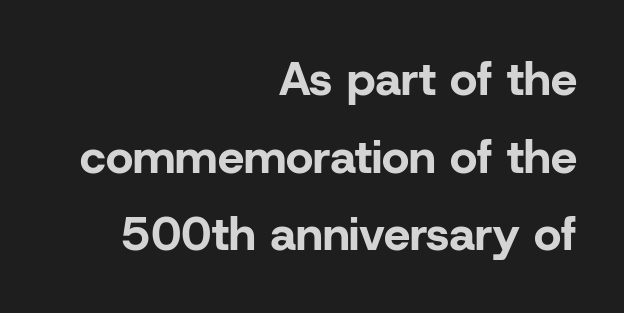
Q: Is the text bold? A: Yes.
Q: Is the text italic (slanted)? A: No, it is upright.
Q: Is the typeface a serif or a sans-serif typeface? A: Sans-serif.
Q: Is the text underlined? A: No.
Q: How is the paragraph aligned? A: Right-aligned.
Q: Is the spacing between letters normal or unusually wide? A: Normal.
Q: Is the spacing between lines tight, normal or loose? A: Normal.
Q: Width (condensed, normal, or wide)? A: Normal.
Q: Stroke contrast? A: Low.
Q: x-height? A: Medium.
Q: Monospaced? A: No.
